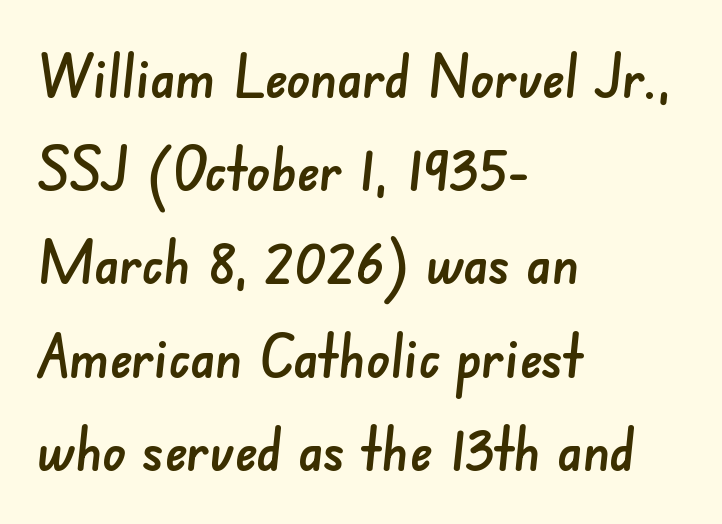
Q: Is the typeface a serif or a sans-serif typeface? A: Sans-serif.
Q: Is the text underlined? A: No.
Q: How is the paragraph aligned? A: Left-aligned.
Q: Is the spacing between letters normal or unusually wide? A: Normal.
Q: Is the spacing between lines tight, normal or loose? A: Normal.
Q: Width (condensed, normal, or wide)? A: Normal.
Q: Stroke contrast? A: Low.
Q: x-height? A: Small.
Q: Monospaced? A: No.
